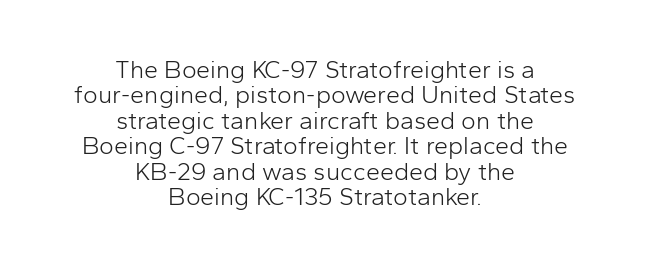
The image shows 25 px text type, upright; set centered, tight line spacing (1.02x), normal letter spacing, not underlined.
